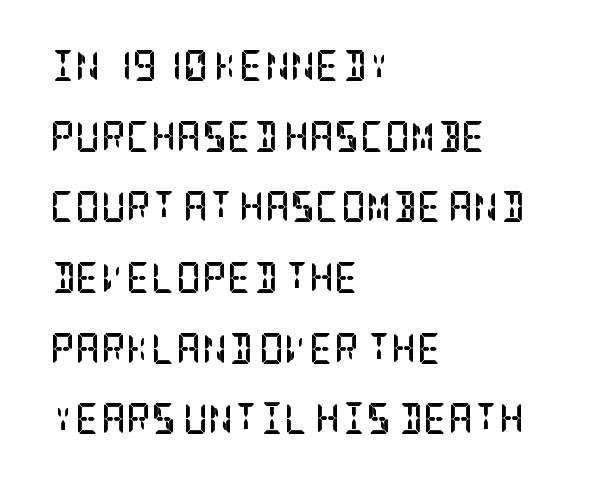
Q: Is the text bold? A: Yes.
Q: Is the text italic (slanted)? A: No, it is upright.
Q: Is the typeface a serif or a sans-serif typeface? A: Serif.
Q: Is the text underlined? A: No.
Q: How is the paragraph aligned? A: Left-aligned.
Q: Is the spacing between letters normal or unusually wide? A: Normal.
Q: Is the spacing between lines tight, normal or loose? A: Loose.
Q: Width (condensed, normal, or wide)? A: Condensed.
Q: Stroke contrast? A: Low.
Q: x-height? A: Large.
